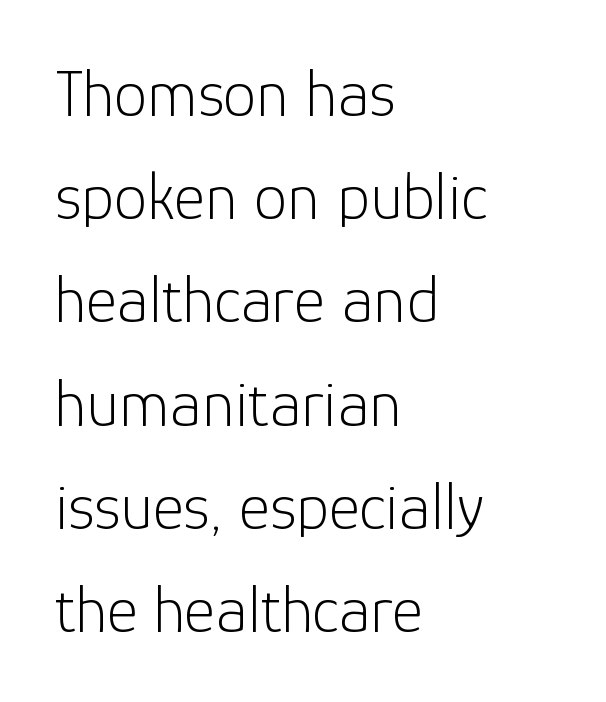
{"serif": "no", "italic": "no", "bold": "no", "weight": "light", "width": "normal", "stroke_contrast": "low", "x_height": "medium", "monospaced": "no", "underline": "no", "align": "left", "line_spacing": "normal", "line_spacing_ratio": 1.54, "letter_spacing": "normal", "letter_spacing_em": 0.0, "glyph_px": 67}
